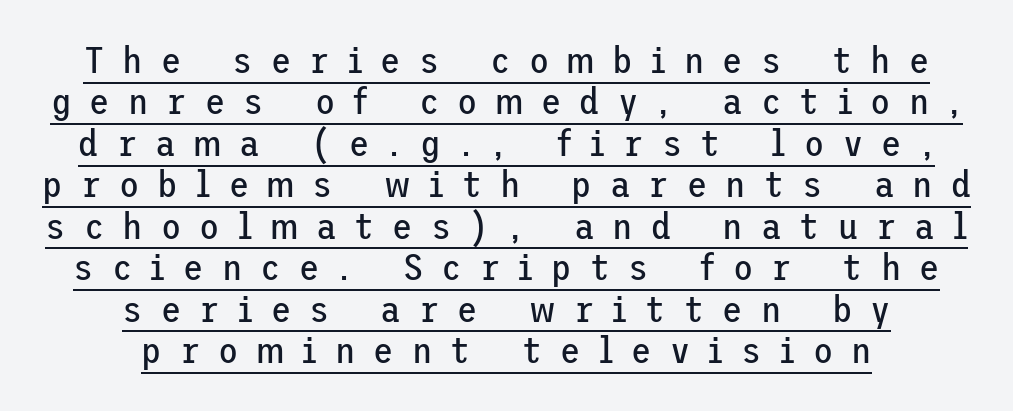
A sans-serif font was chosen for this passage. This is the regular roman posture of the typeface. The lines in this sample share a center point and differ in where they start and stop. The rendering inserts visible extra space after every character. Whoever set this chose condensed vertical rhythm over breathing room.
